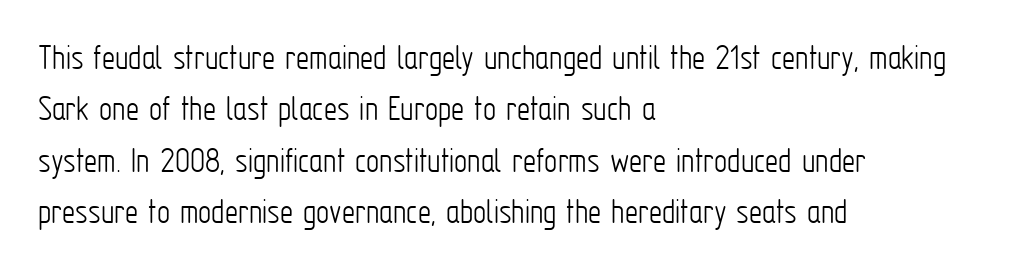
{"serif": "no", "italic": "no", "bold": "no", "weight": "light", "width": "condensed", "stroke_contrast": "low", "x_height": "medium", "monospaced": "no", "underline": "no", "align": "left", "line_spacing": "normal", "line_spacing_ratio": 1.39, "letter_spacing": "normal", "letter_spacing_em": 0.0, "glyph_px": 37}
